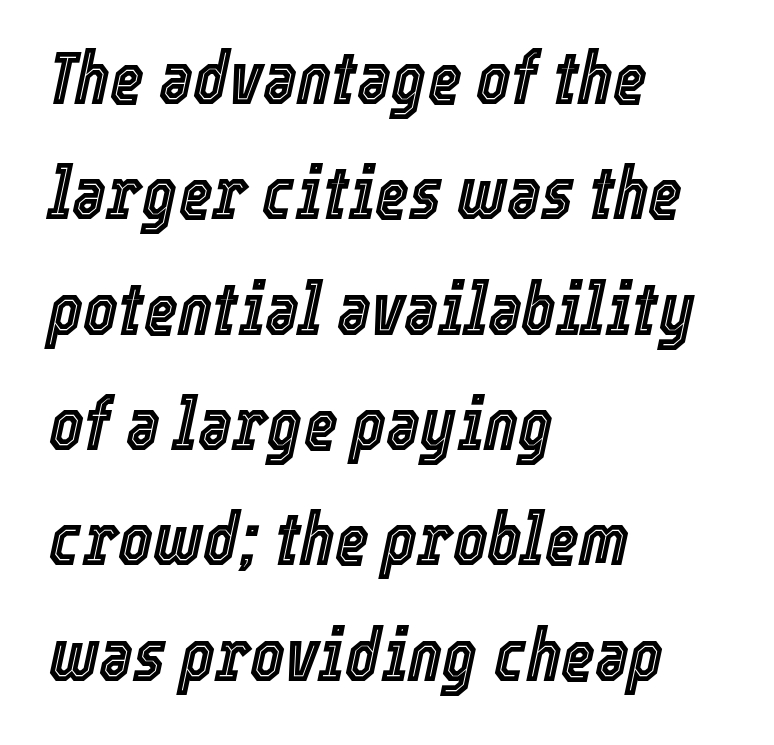
Q: Is the text italic (slanted)? A: Yes, it leans right by about 12 degrees.
Q: Is the text underlined? A: No.
Q: How is the paragraph aligned? A: Left-aligned.
Q: Is the spacing between letters normal or unusually wide? A: Normal.
Q: Is the spacing between lines tight, normal or loose? A: Normal.
Q: Width (condensed, normal, or wide)? A: Condensed.
Q: x-height? A: Medium.
Q: Monospaced? A: No.
